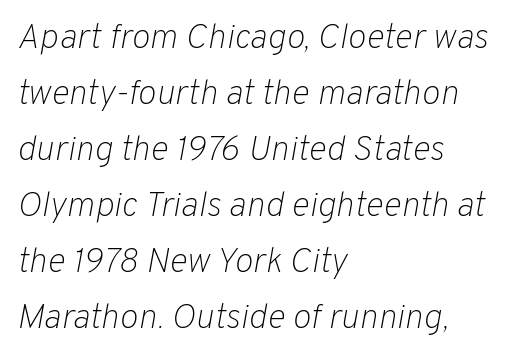
{"italic": "yes", "lean": "right", "slant_degrees": 10, "bold": "no", "weight": "light", "width": "normal", "stroke_contrast": "low", "x_height": "medium", "monospaced": "no", "underline": "no", "align": "left", "line_spacing": "normal", "line_spacing_ratio": 1.6, "letter_spacing": "normal", "letter_spacing_em": 0.0, "glyph_px": 35}
